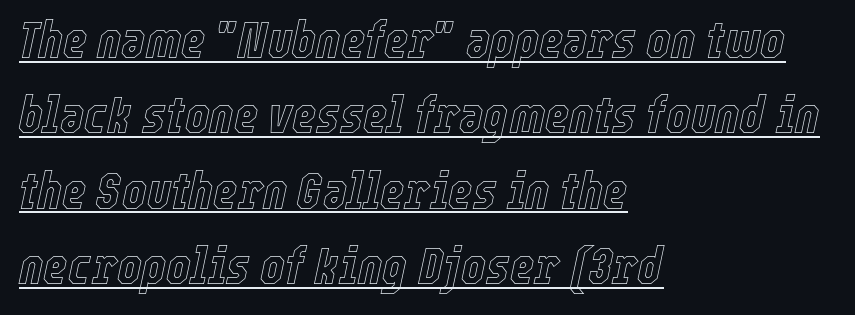
{"italic": "yes", "lean": "right", "slant_degrees": 12, "width": "condensed", "x_height": "medium", "monospaced": "no", "underline": "yes", "align": "left", "line_spacing": "normal", "line_spacing_ratio": 1.45, "letter_spacing": "normal", "letter_spacing_em": 0.0, "glyph_px": 52}
